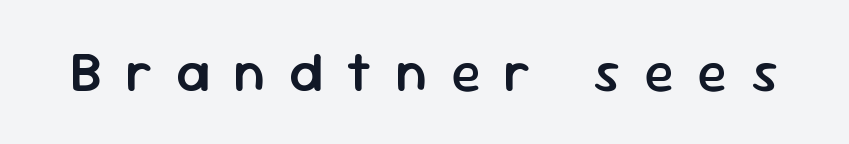
Q: Is the text bold? A: Semi-bold.
Q: Is the text italic (slanted)? A: No, it is upright.
Q: Is the typeface a serif or a sans-serif typeface? A: Sans-serif.
Q: Is the text underlined? A: No.
Q: Is the spacing between letters normal or unusually wide? A: Unusually wide.
Q: Width (condensed, normal, or wide)? A: Normal.
Q: Stroke contrast? A: Low.
Q: x-height? A: Medium.
Q: Monospaced? A: No.
